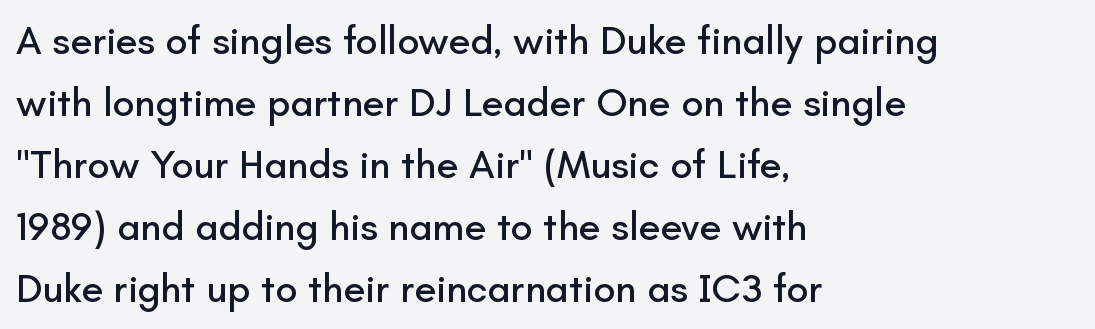
{"serif": "no", "italic": "no", "width": "normal", "stroke_contrast": "low", "x_height": "small", "monospaced": "no", "underline": "no", "align": "left", "line_spacing": "normal", "line_spacing_ratio": 1.55, "letter_spacing": "normal", "letter_spacing_em": 0.0, "glyph_px": 40}
